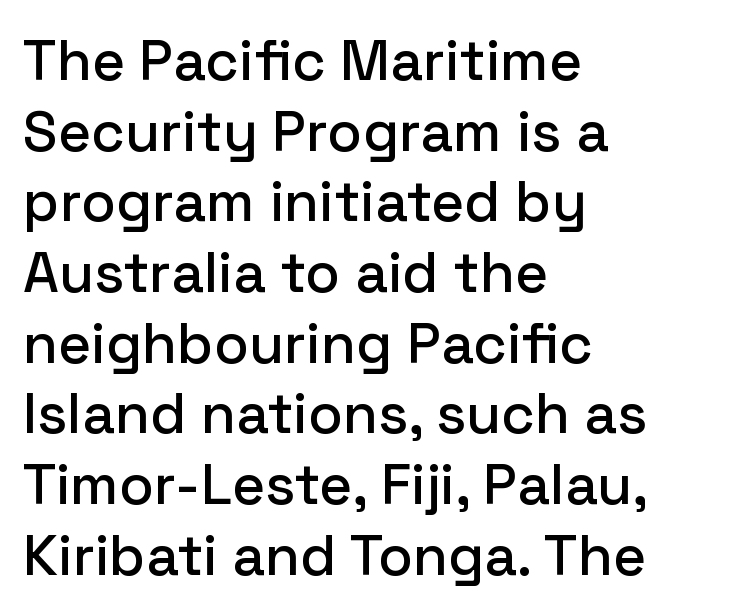
Q: Is the text italic (slanted)? A: No, it is upright.
Q: Is the typeface a serif or a sans-serif typeface? A: Sans-serif.
Q: Is the text underlined? A: No.
Q: How is the paragraph aligned? A: Left-aligned.
Q: Is the spacing between letters normal or unusually wide? A: Normal.
Q: Width (condensed, normal, or wide)? A: Normal.
Q: Stroke contrast? A: Low.
Q: x-height? A: Medium.
Q: Monospaced? A: No.
